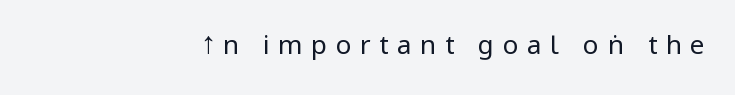
Q: Is the text bold? A: No.
Q: Is the text italic (slanted)? A: No, it is upright.
Q: Is the text underlined? A: No.
Q: How is the paragraph aligned? A: Right-aligned.
Q: Is the spacing between letters normal or unusually wide? A: Unusually wide.
